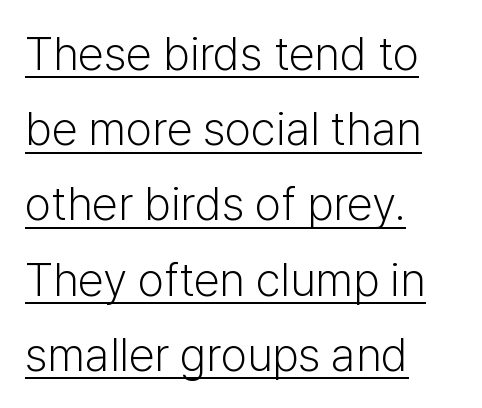
The image shows 47 px light sans-serif type, upright; set left-aligned, normal line spacing (1.6x), normal letter spacing, underlined; low stroke contrast and a medium x-height.
